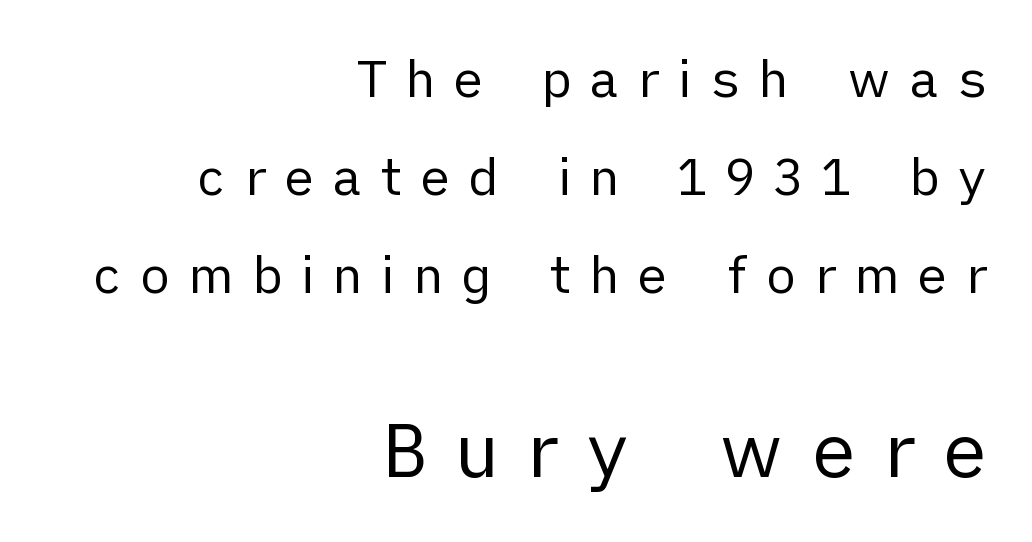
The image shows 76 px regular-weight sans-serif type, upright; set right-aligned, loose line spacing (1.92x), unusually wide letter spacing (+0.34 em), not underlined; the second (bottom) block is 1.49x larger; low stroke contrast and a medium x-height.
